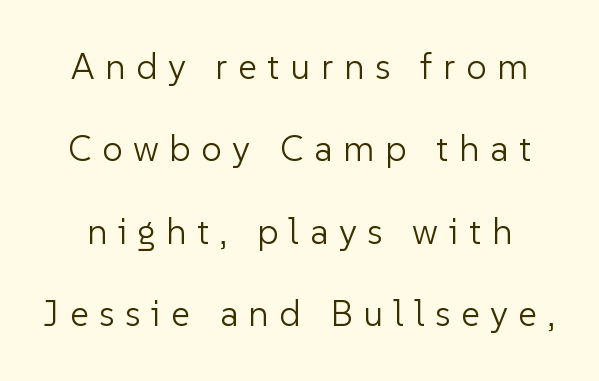
{"serif": "no", "italic": "no", "bold": "no", "weight": "light", "width": "normal", "stroke_contrast": "low", "x_height": "medium", "monospaced": "no", "underline": "no", "line_spacing": "loose", "line_spacing_ratio": 2.29, "letter_spacing": "wide", "letter_spacing_em": 0.3, "glyph_px": 36}
